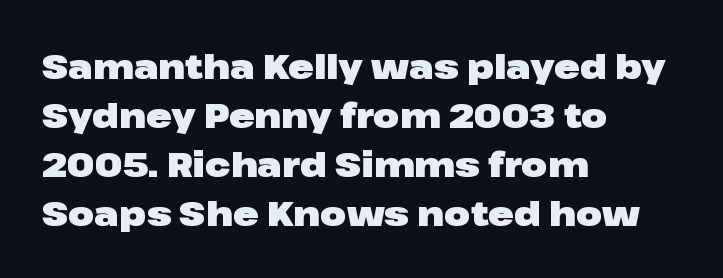
Q: Is the text bold? A: Yes.
Q: Is the text italic (slanted)? A: No, it is upright.
Q: Is the typeface a serif or a sans-serif typeface? A: Sans-serif.
Q: Is the text underlined? A: No.
Q: How is the paragraph aligned? A: Left-aligned.
Q: Is the spacing between letters normal or unusually wide? A: Normal.
Q: Is the spacing between lines tight, normal or loose? A: Normal.
Q: Width (condensed, normal, or wide)? A: Wide.
Q: Stroke contrast? A: Low.
Q: x-height? A: Medium.
Q: Monospaced? A: No.
